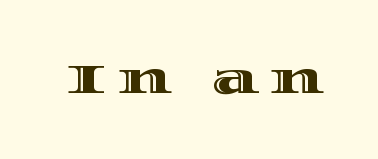
The image shows 42 px wide type, upright; set unusually wide letter spacing (+0.23 em), not underlined; a large x-height.
